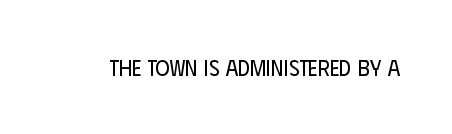
Q: Is the text bold? A: No.
Q: Is the text italic (slanted)? A: No, it is upright.
Q: Is the text underlined? A: No.
Q: Is the spacing between letters normal or unusually wide? A: Normal.
